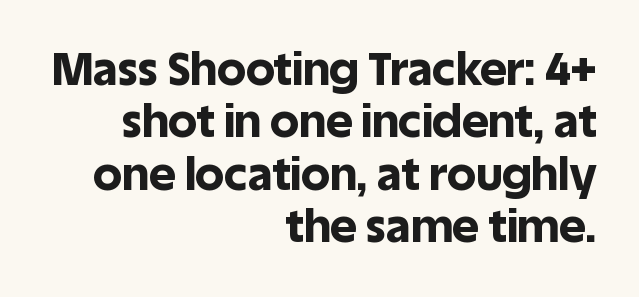
Q: Is the text bold? A: Yes.
Q: Is the text italic (slanted)? A: No, it is upright.
Q: Is the typeface a serif or a sans-serif typeface? A: Sans-serif.
Q: Is the text underlined? A: No.
Q: How is the paragraph aligned? A: Right-aligned.
Q: Is the spacing between letters normal or unusually wide? A: Normal.
Q: Is the spacing between lines tight, normal or loose? A: Tight.
Q: Width (condensed, normal, or wide)? A: Normal.
Q: x-height? A: Large.
Q: Monospaced? A: No.
